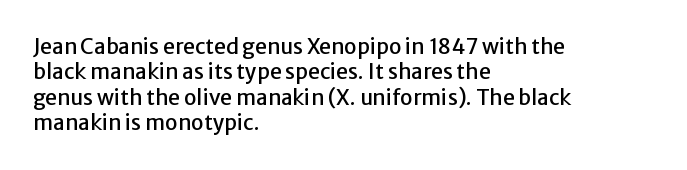
Q: Is the text italic (slanted)? A: No, it is upright.
Q: Is the text underlined? A: No.
Q: How is the paragraph aligned? A: Left-aligned.
Q: Is the spacing between letters normal or unusually wide? A: Normal.
